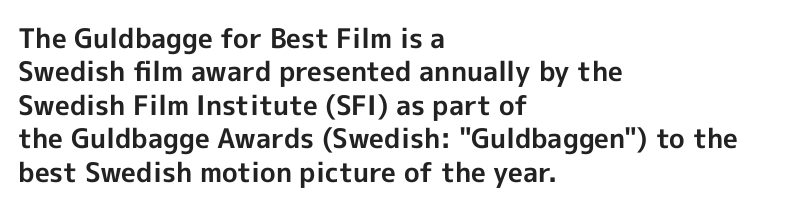
There is no visible air inserted between adjacent glyphs. Compared with a centered layout, this one pins lines to the left instead. The strokes are fattened all the way to bold. A typesetter would mark this as roman, not italic. The words here are not underlined.
